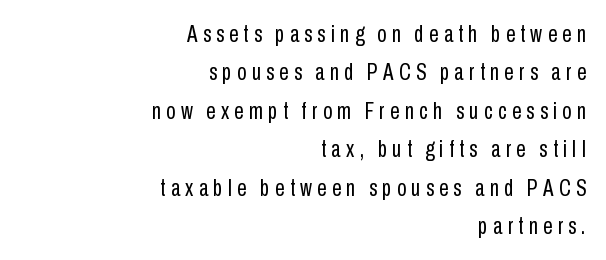
The image shows 24 px text type, upright; set right-aligned, normal line spacing (1.6x), unusually wide letter spacing (+0.22 em), not underlined.
